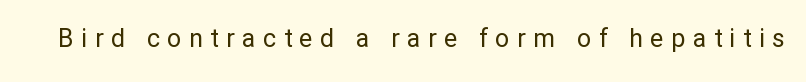
{"italic": "no", "bold": "no", "underline": "no", "letter_spacing": "wide", "letter_spacing_em": 0.3, "glyph_px": 25}
